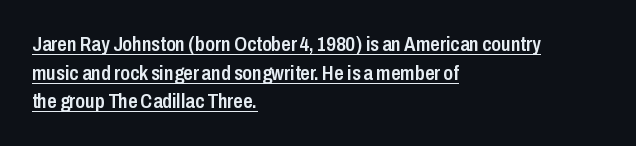
The image shows 21 px text type, upright; set left-aligned, normal line spacing (1.36x), normal letter spacing, underlined.
